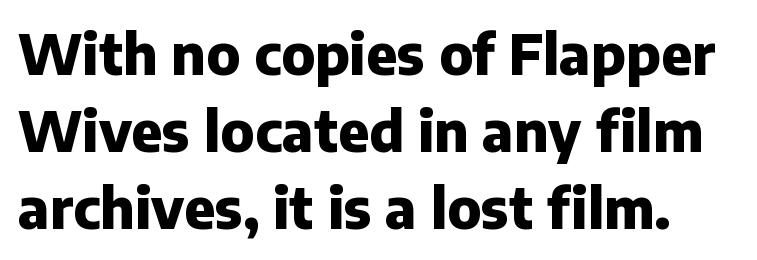
The image shows 55 px heavy sans-serif type, upright; set normal line spacing (1.4x), normal letter spacing, not underlined; low stroke contrast and a medium x-height.
